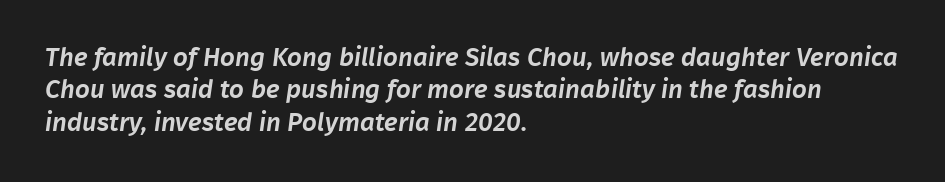
Tracking here is standard; glyphs follow each other at the usual distance. Check the space under the baseline: it is left empty. The lines in this sample share a left origin and differ only in where they stop. Horizontal bands of white between lines are of average thickness.
